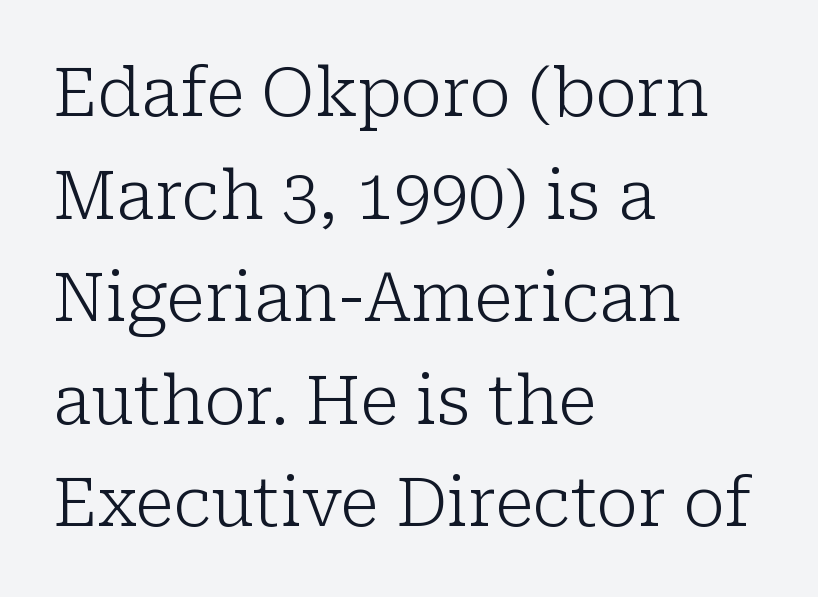
The image shows 67 px light serif type, upright; set left-aligned, normal line spacing (1.53x), normal letter spacing, not underlined; low stroke contrast and a medium x-height.
